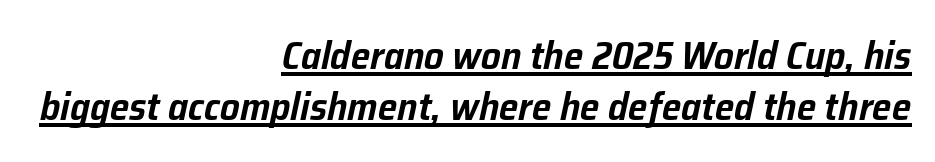
Underlined type. Line endings align vertically; line beginnings do not. Italic? Definitely — the glyphs are oblique. Is there much room between lines? A standard amount, neither cramped nor airy.
